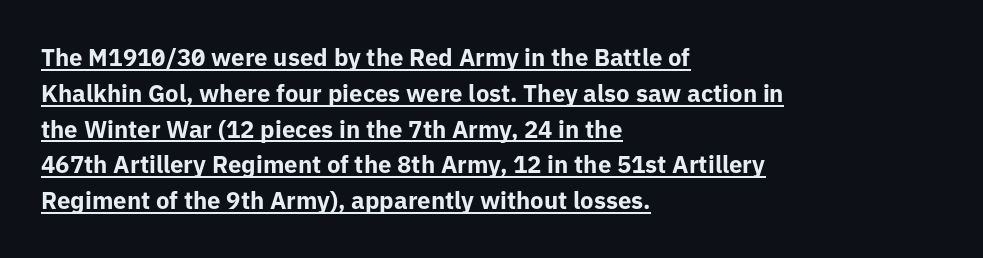
This rendering uses left alignment, leaving the right contour irregular. Thick stems and heavy bowls — unmistakably bold. The leading is moderate, giving the passage an even texture. Posture: straight, roman, zero tilt.
